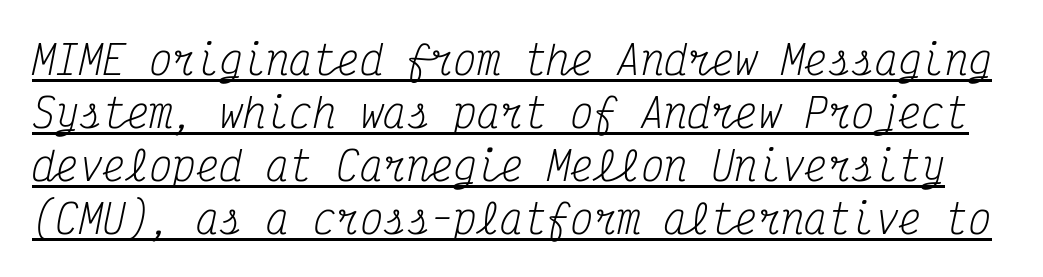
Q: Is the text bold? A: No.
Q: Is the text italic (slanted)? A: Yes, it leans right by about 12 degrees.
Q: Is the typeface a serif or a sans-serif typeface? A: Serif.
Q: Is the text underlined? A: Yes.
Q: Is the spacing between letters normal or unusually wide? A: Normal.
Q: Is the spacing between lines tight, normal or loose? A: Normal.
Q: Width (condensed, normal, or wide)? A: Condensed.
Q: Stroke contrast? A: Medium.
Q: x-height? A: Medium.
Q: Monospaced? A: Yes.
